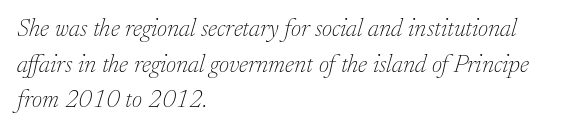
Honestly, the row spacing looks completely unremarkable. No letter is thick-stroked: the sample isn't bold. Letters rest on an invisible, unmarked baseline. It's the slanting kind of type. Horizontal alignment here is leftward, the default for most running prose.
